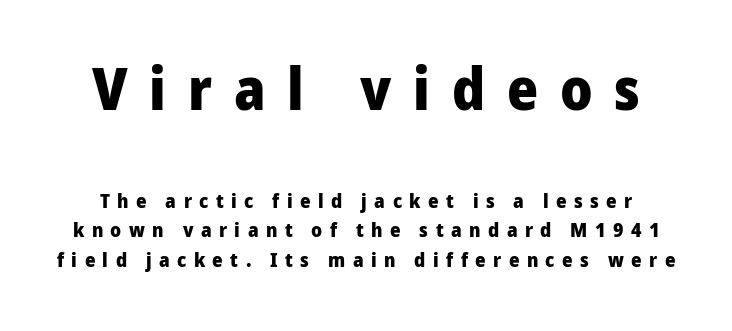
The image shows 59 px heavy sans-serif type, upright; set normal line spacing (1.47x), unusually wide letter spacing (+0.37 em), not underlined; the first (top) block is 2.95x larger; low stroke contrast and a medium x-height.
